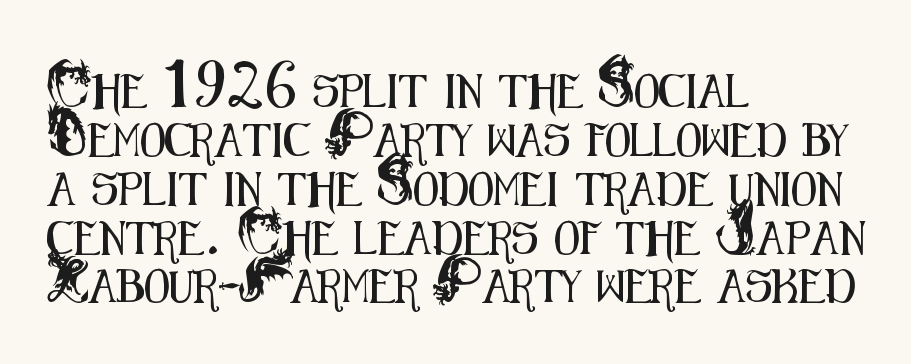
A bare baseline throughout the passage. The text block is weighted toward the left margin, trailing off unevenly rightward. Evenly set lines give the paragraph a standard silhouette. The gaps between neighbouring characters are ordinary and unremarkable. The typeface chosen for these lines omits serifs.
